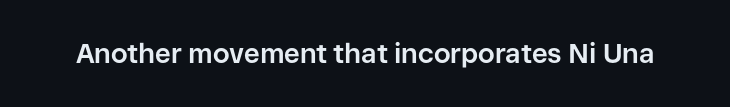
{"italic": "no", "bold": "yes", "underline": "no", "letter_spacing": "normal", "letter_spacing_em": 0.0, "glyph_px": 27}
